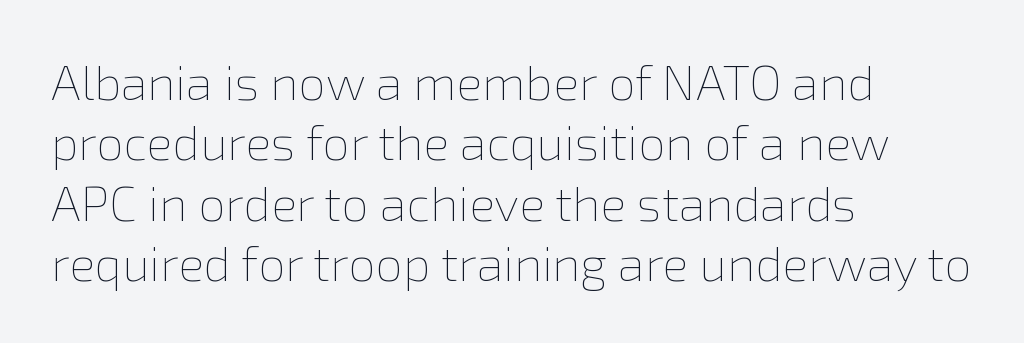
Q: Is the text bold? A: No.
Q: Is the text italic (slanted)? A: No, it is upright.
Q: Is the text underlined? A: No.
Q: How is the paragraph aligned? A: Left-aligned.
Q: Is the spacing between letters normal or unusually wide? A: Normal.
Q: Width (condensed, normal, or wide)? A: Normal.
Q: x-height? A: Medium.
Q: Monospaced? A: No.
